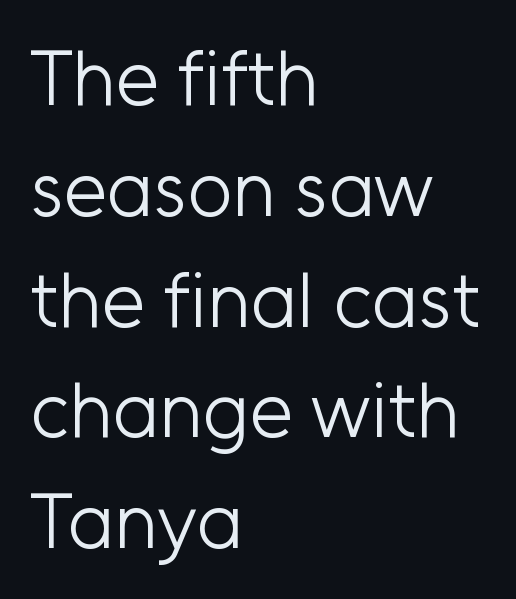
This is the regular roman posture of the typeface. The baseline area is clear. On a weight scale, this lands at 450 or below. Serifs: no, the terminals of the letterforms are clean. Compared with typical paragraphs, the rows here are spaced about the same. Horizontal alignment here is leftward, the default for most running prose.
